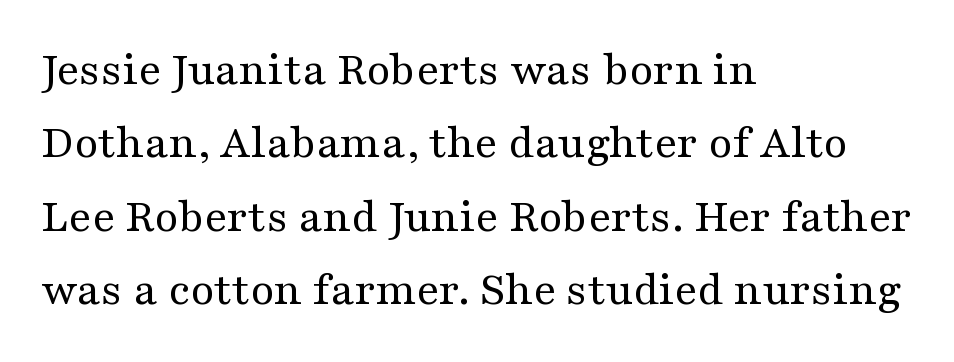
Tracking here is standard; glyphs follow each other at the usual distance. The lines are quadded left. Classification — serif. Honestly, there is no underline to notice here at all. This block has exactly the height ordinary leading produces.
